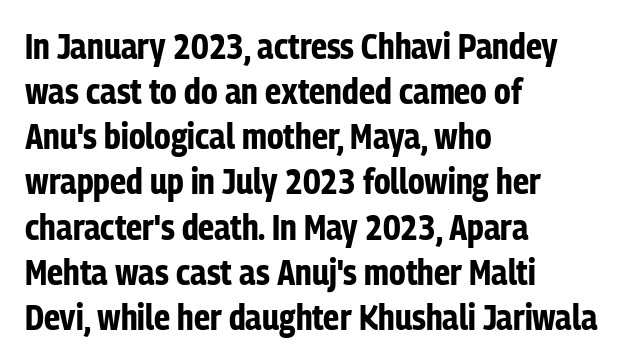
Q: Is the text bold? A: Yes.
Q: Is the text italic (slanted)? A: No, it is upright.
Q: Is the typeface a serif or a sans-serif typeface? A: Sans-serif.
Q: Is the text underlined? A: No.
Q: How is the paragraph aligned? A: Left-aligned.
Q: Is the spacing between letters normal or unusually wide? A: Normal.
Q: Is the spacing between lines tight, normal or loose? A: Normal.
Q: Width (condensed, normal, or wide)? A: Condensed.
Q: Stroke contrast? A: Low.
Q: x-height? A: Medium.
Q: Monospaced? A: No.
